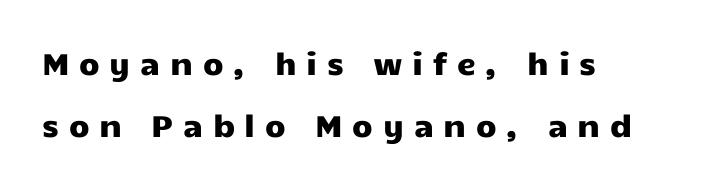
The image shows 30 px wide sans-serif type, upright; set left-aligned, loose line spacing (2.08x), unusually wide letter spacing (+0.32 em), not underlined; low stroke contrast and a medium x-height.
